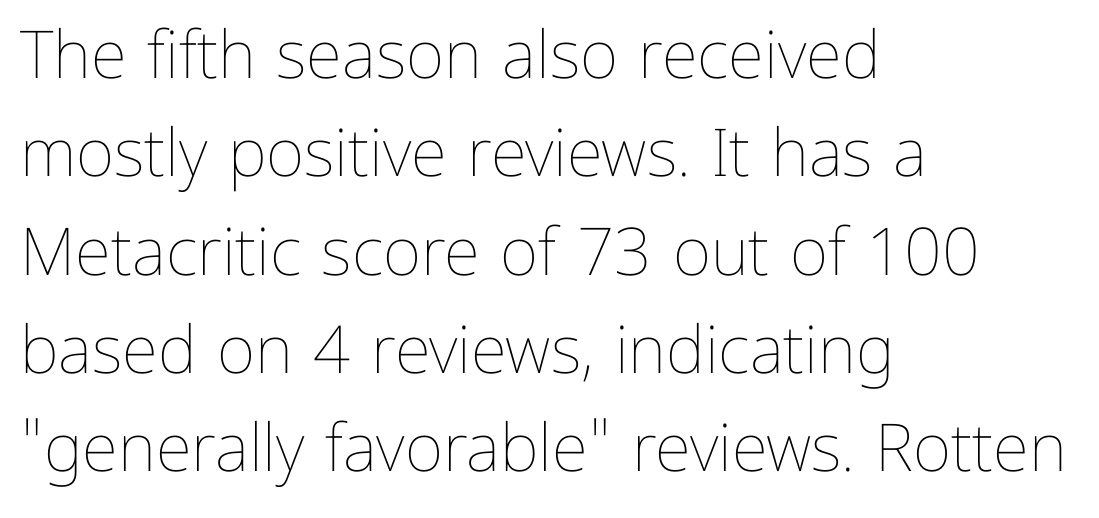
{"italic": "no", "bold": "no", "weight": "thin", "width": "normal", "stroke_contrast": "low", "x_height": "medium", "monospaced": "no", "underline": "no", "align": "left", "line_spacing": "normal", "line_spacing_ratio": 1.49, "letter_spacing": "normal", "letter_spacing_em": 0.0, "glyph_px": 66}
